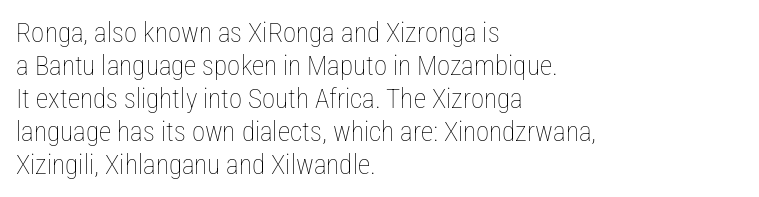
Q: Is the text bold? A: No.
Q: Is the text italic (slanted)? A: No, it is upright.
Q: Is the text underlined? A: No.
Q: How is the paragraph aligned? A: Left-aligned.
Q: Is the spacing between letters normal or unusually wide? A: Normal.
